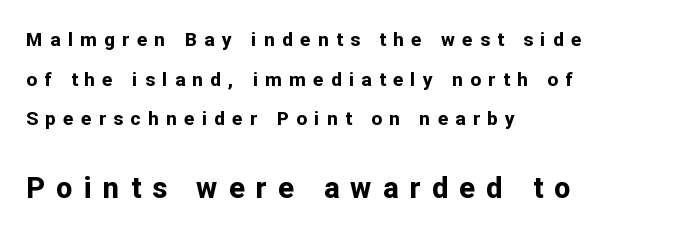
Has an underline been added? It has not. Students, observe: this is what heavily led, spacious text looks like. The rendering uses a bold face; every stroke is thick and dark. Upright lettering throughout.
